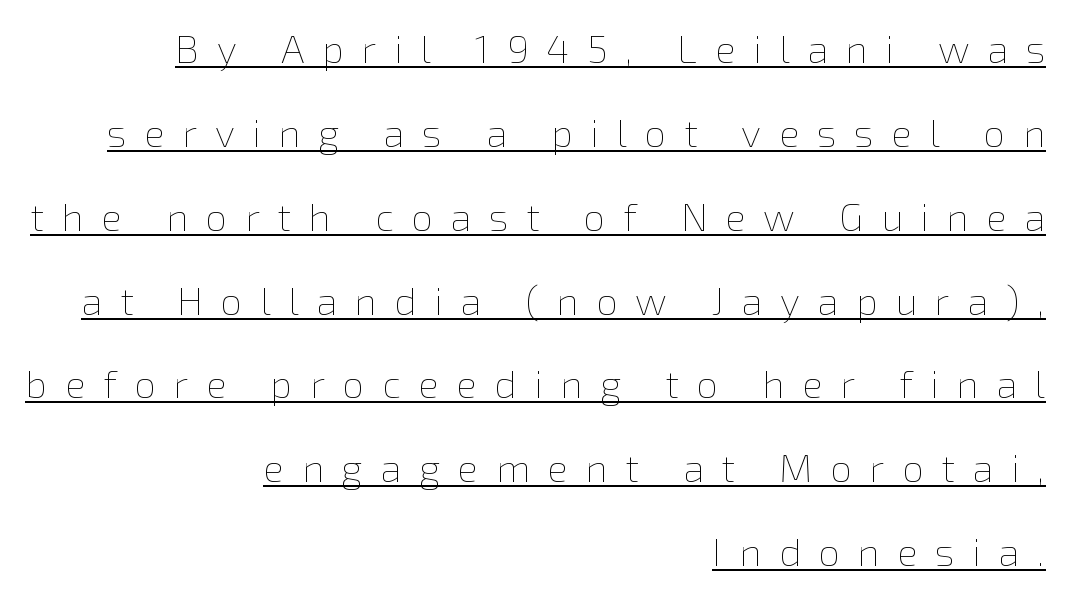
The image shows 39 px thin type, upright; set right-aligned, loose line spacing (2.15x), unusually wide letter spacing (+0.45 em), underlined; low stroke contrast and a medium x-height.
